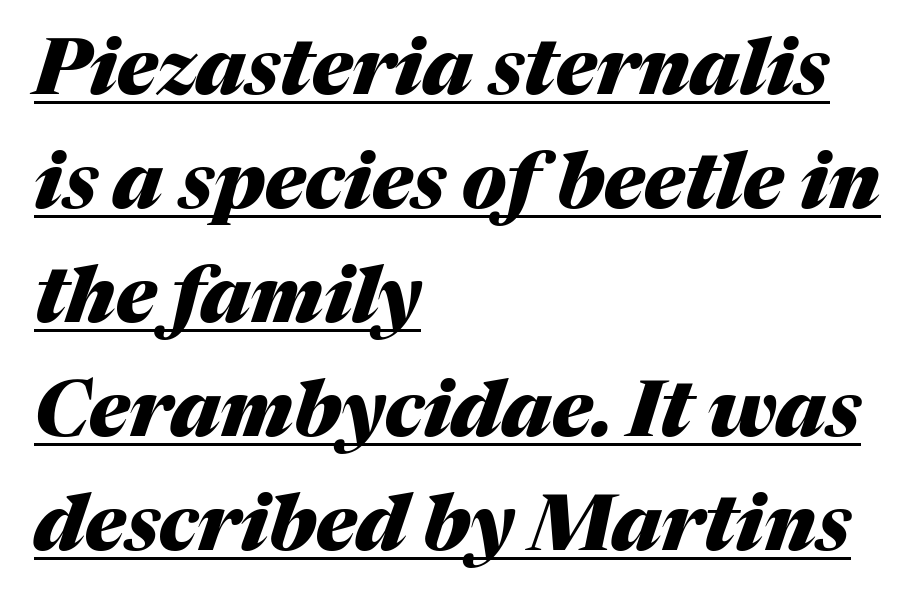
Q: Is the text bold? A: Yes.
Q: Is the text italic (slanted)? A: Yes, it leans right by about 17 degrees.
Q: Is the text underlined? A: Yes.
Q: How is the paragraph aligned? A: Left-aligned.
Q: Is the spacing between letters normal or unusually wide? A: Normal.
Q: Is the spacing between lines tight, normal or loose? A: Normal.
Q: Width (condensed, normal, or wide)? A: Normal.
Q: Stroke contrast? A: Medium.
Q: x-height? A: Medium.
Q: Monospaced? A: No.
